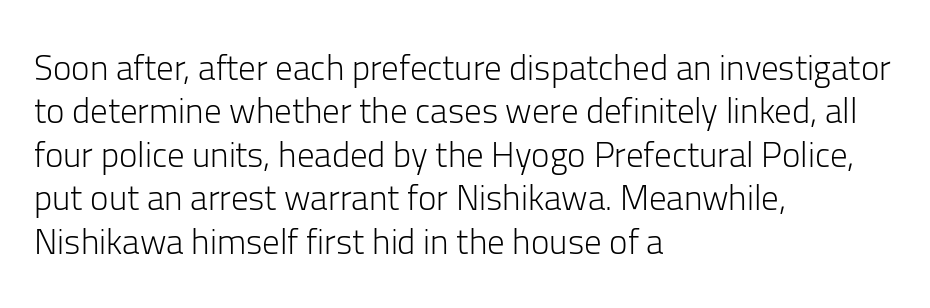
Does the lettering tilt? It doesn't — this is upright. The ragged edge is on the right, which tells us the setting is flush left. The typeface has the unassuming heft of standard copy or less. The words here are not underlined.
